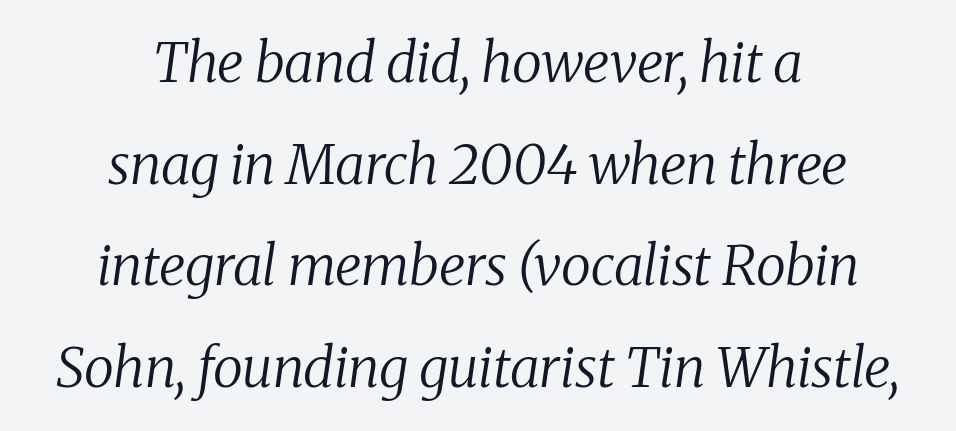
Underlining? Definitely not there. Rendered with sloped, italic letterforms. A light-to-regular cut is what we see here. Each letter keeps its own natural width here, so spacing adapts to shape. The lines are quadded center.
